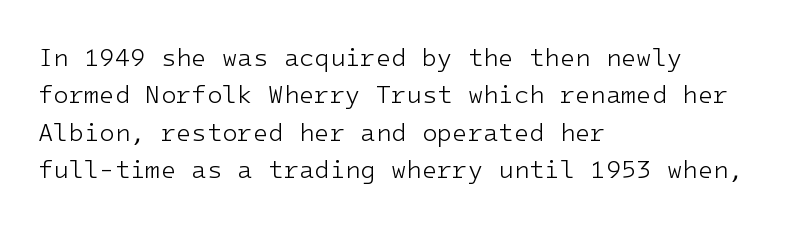
Q: Is the text bold? A: No.
Q: Is the text italic (slanted)? A: No, it is upright.
Q: Is the text underlined? A: No.
Q: How is the paragraph aligned? A: Left-aligned.
Q: Is the spacing between letters normal or unusually wide? A: Normal.
Q: Is the spacing between lines tight, normal or loose? A: Normal.
